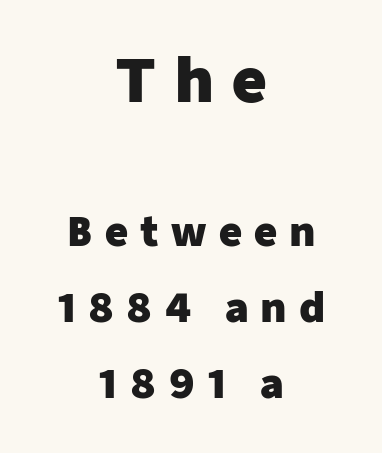
Q: Is the text bold? A: Yes.
Q: Is the text italic (slanted)? A: No, it is upright.
Q: Is the typeface a serif or a sans-serif typeface? A: Sans-serif.
Q: Is the text underlined? A: No.
Q: How is the paragraph aligned? A: Centered.
Q: Is the spacing between letters normal or unusually wide? A: Unusually wide.
Q: Is the spacing between lines tight, normal or loose? A: Loose.
Q: Which block of text is set in a larger size, the first (top) or the second (bottom)? A: The first (top) one.
Q: Width (condensed, normal, or wide)? A: Normal.
Q: Stroke contrast? A: Low.
Q: x-height? A: Medium.
Q: Monospaced? A: No.
